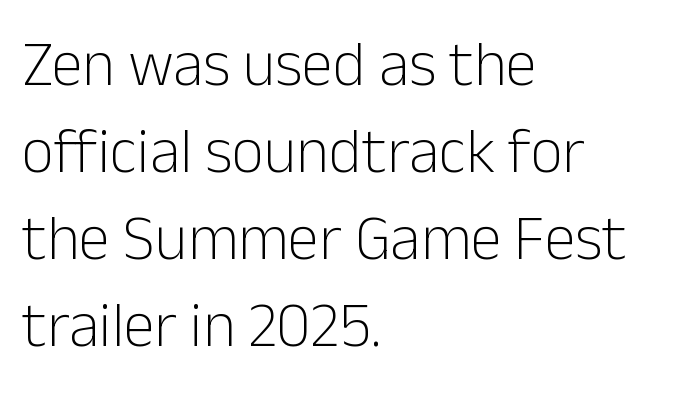
{"serif": "no", "italic": "no", "bold": "no", "weight": "light", "width": "normal", "stroke_contrast": "low", "x_height": "medium", "monospaced": "no", "underline": "no", "align": "left", "line_spacing": "normal", "line_spacing_ratio": 1.38, "letter_spacing": "normal", "letter_spacing_em": 0.0, "glyph_px": 63}
